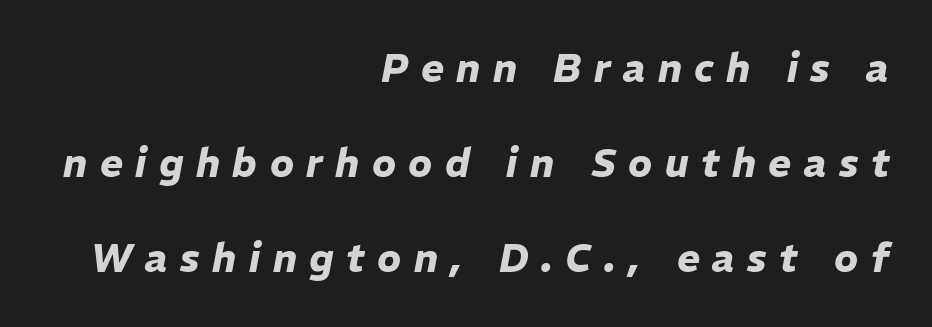
{"italic": "yes", "lean": "right", "slant_degrees": 11, "bold": "yes", "weight": "heavy", "width": "normal", "stroke_contrast": "low", "x_height": "medium", "monospaced": "no", "underline": "no", "align": "right", "line_spacing": "loose", "line_spacing_ratio": 2.44, "letter_spacing": "wide", "letter_spacing_em": 0.32, "glyph_px": 39}
